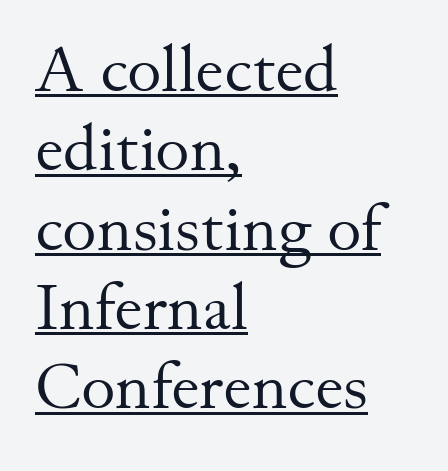
Does the type have serifs? Yes, each stem ends in a small foot. Which margin do the lines hug? The left one — the right edge is uneven. The font's upright variant was chosen for this text. Underlined type.
